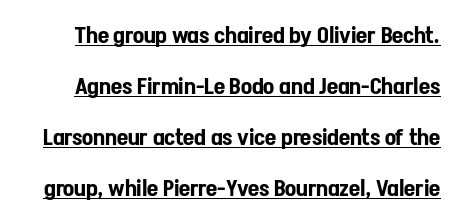
This is roman type, the default non-slanted kind. Caption: standard tracking, unaltered. Glance below the letters and you will spot a drawn line. Quick note: interline space is abundant.
